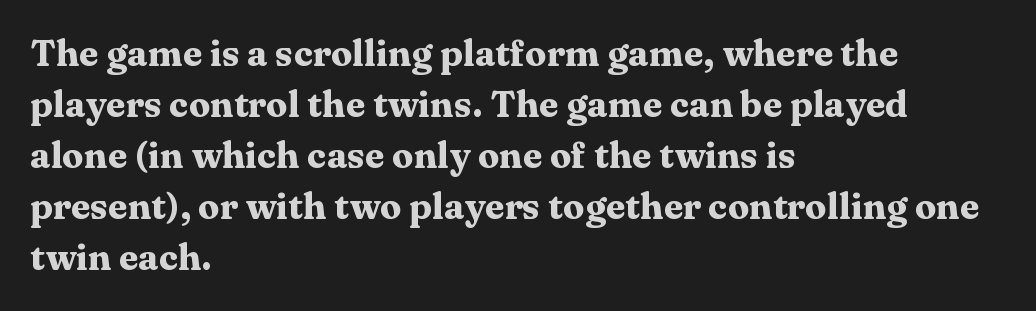
The rendering uses natural spacing where letterforms have individual widths. Short note: letters normally spaced. This sample uses a serif face. Alignment: flush left.
